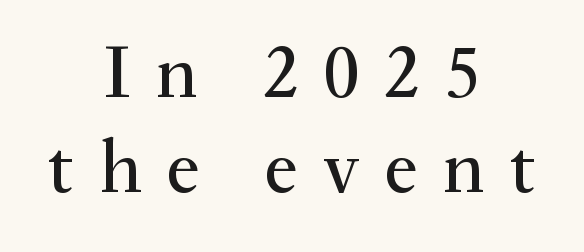
Inter-character spacing is expanded well beyond the font's built-in metrics. The rendering shows small feet on the letterforms — a serif design. In terms of posture, this sample is upright. Alignment: centered. The lines sit at an ordinary, default distance from one another. The area under the type is left untouched.
